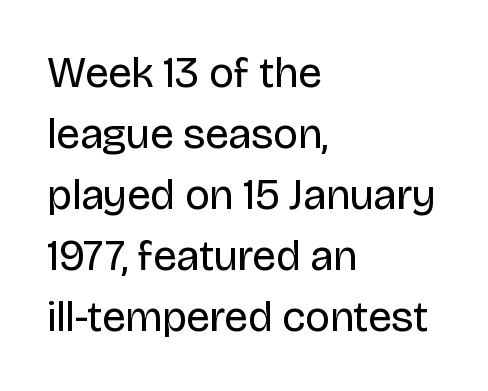
The image shows 43 px regular-weight sans-serif type, upright; set left-aligned, normal line spacing (1.42x), normal letter spacing, not underlined; low stroke contrast and a large x-height.
